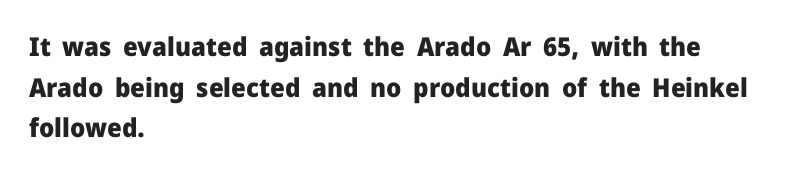
Students, note that the glyphs here touch the page at normal intervals. Lines of text with bare space underneath. Short and long lines alike share a common starting point at left. The font's upright variant was chosen for this text.
